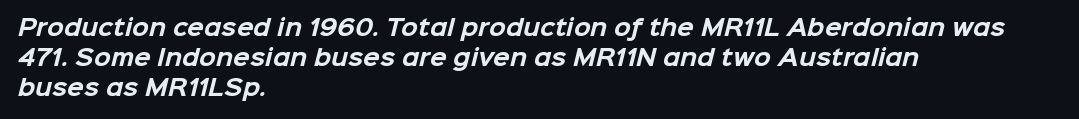
{"bold": "yes", "underline": "no", "align": "left", "line_spacing": "normal", "line_spacing_ratio": 1.36, "letter_spacing": "normal", "letter_spacing_em": 0.0, "glyph_px": 22}
